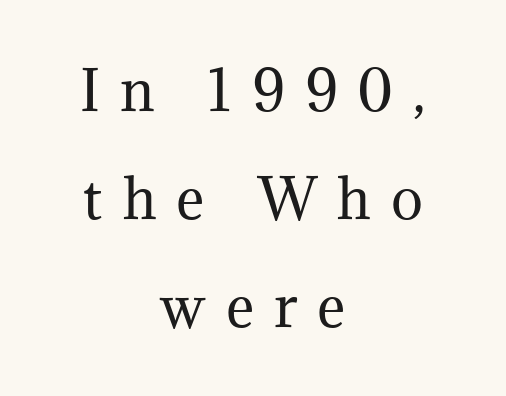
The image shows 54 px regular-weight serif type, upright; set centered, loose line spacing (2.0x), unusually wide letter spacing (+0.37 em), not underlined; medium stroke contrast and a medium x-height.
